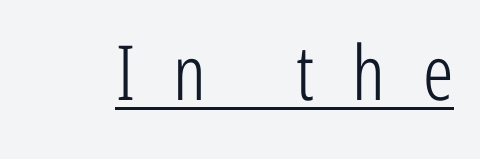
Nope, not italic — everything's standing straight. No chunkiness to these letters — they're not bold. The tracking jumps out immediately: characters are airy and widely separated. Somebody hit Ctrl+U on this one — the words are underlined. The rendering uses natural spacing where letterforms have individual widths. Unlike a traditional serif, this face leaves its strokes unadorned.
